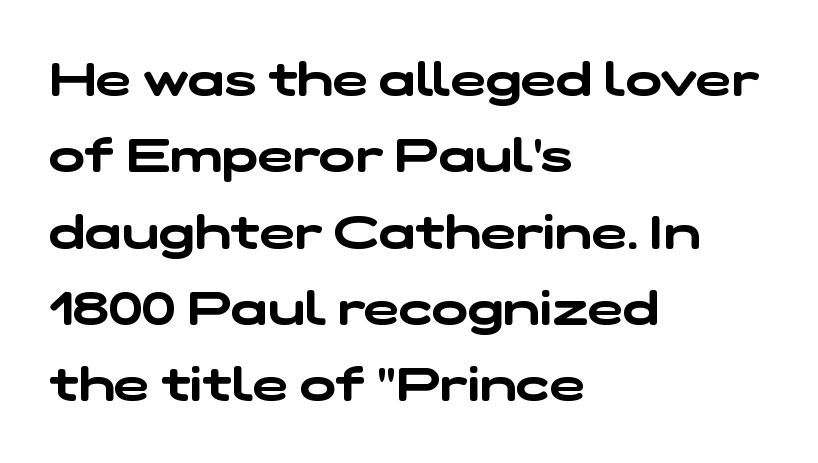
Q: Is the typeface a serif or a sans-serif typeface? A: Sans-serif.
Q: Is the text underlined? A: No.
Q: How is the paragraph aligned? A: Left-aligned.
Q: Is the spacing between letters normal or unusually wide? A: Normal.
Q: Is the spacing between lines tight, normal or loose? A: Normal.
Q: Width (condensed, normal, or wide)? A: Wide.
Q: Stroke contrast? A: Low.
Q: x-height? A: Medium.
Q: Monospaced? A: No.
